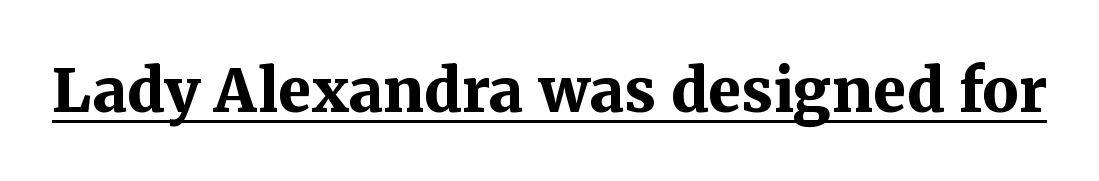
{"serif": "yes", "italic": "no", "bold": "yes", "weight": "bold", "width": "normal", "stroke_contrast": "medium", "x_height": "medium", "monospaced": "no", "underline": "yes", "letter_spacing": "normal", "letter_spacing_em": 0.0, "glyph_px": 60}
